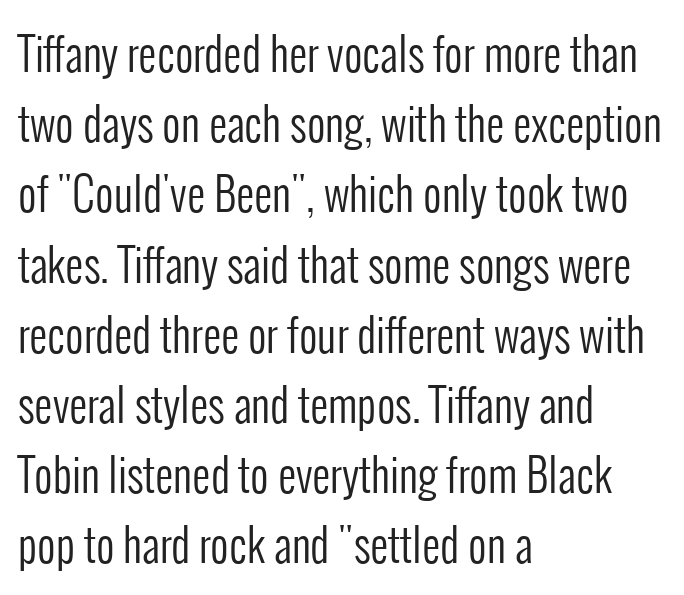
The image shows 45 px regular-weight, condensed sans-serif type, upright; set left-aligned, normal line spacing (1.56x), normal letter spacing, not underlined; low stroke contrast and a medium x-height.
